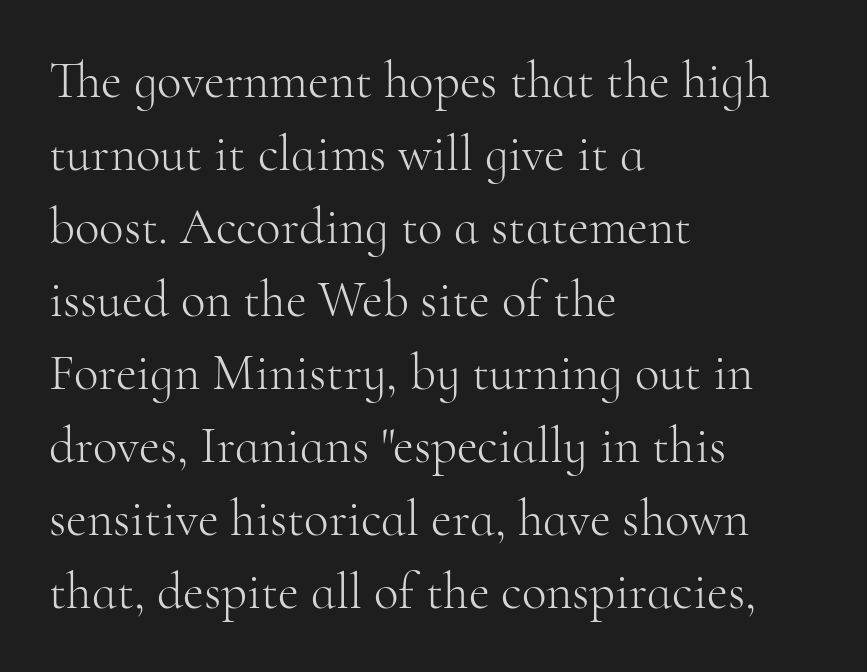
Q: Is the text bold? A: No.
Q: Is the text italic (slanted)? A: No, it is upright.
Q: Is the typeface a serif or a sans-serif typeface? A: Serif.
Q: Is the text underlined? A: No.
Q: How is the paragraph aligned? A: Left-aligned.
Q: Is the spacing between letters normal or unusually wide? A: Normal.
Q: Is the spacing between lines tight, normal or loose? A: Normal.
Q: Width (condensed, normal, or wide)? A: Normal.
Q: Stroke contrast? A: High.
Q: x-height? A: Small.
Q: Monospaced? A: No.
